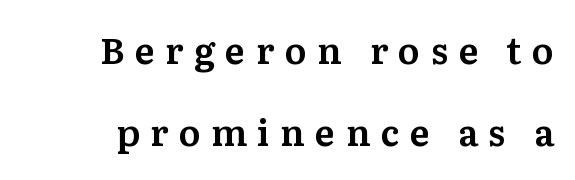
{"serif": "yes", "italic": "no", "width": "normal", "stroke_contrast": "medium", "x_height": "medium", "monospaced": "no", "underline": "no", "line_spacing": "loose", "line_spacing_ratio": 2.28, "letter_spacing": "wide", "letter_spacing_em": 0.29, "glyph_px": 36}
